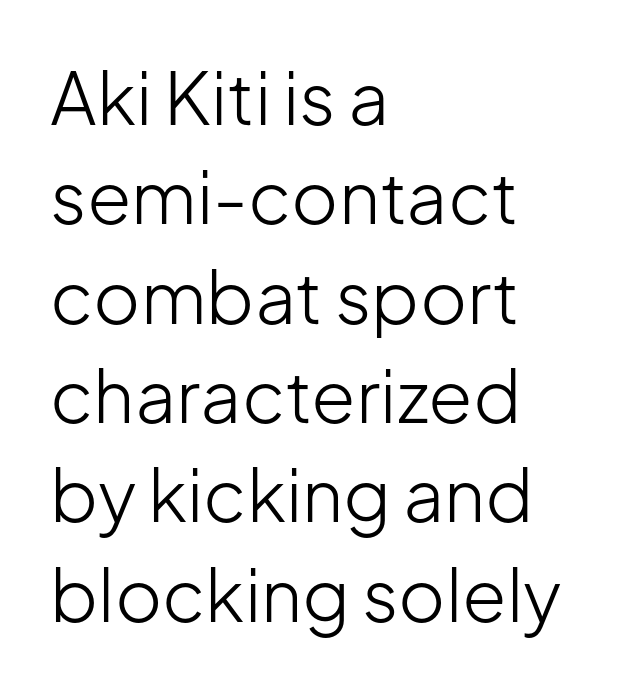
Q: Is the text bold? A: No.
Q: Is the text italic (slanted)? A: No, it is upright.
Q: Is the typeface a serif or a sans-serif typeface? A: Sans-serif.
Q: Is the text underlined? A: No.
Q: How is the paragraph aligned? A: Left-aligned.
Q: Is the spacing between letters normal or unusually wide? A: Normal.
Q: Is the spacing between lines tight, normal or loose? A: Normal.
Q: Width (condensed, normal, or wide)? A: Normal.
Q: Stroke contrast? A: Low.
Q: x-height? A: Medium.
Q: Monospaced? A: No.
